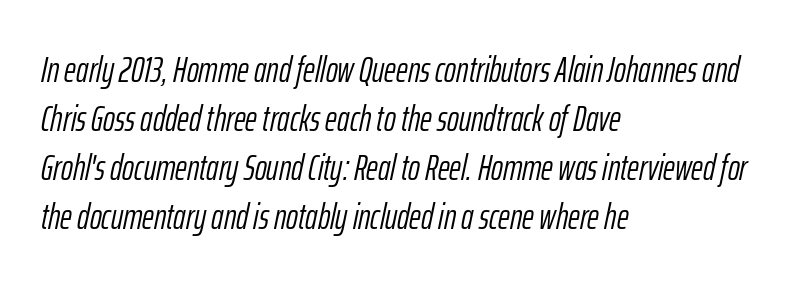
The image shows 36 px light, condensed type, italic (leaning right); set left-aligned, normal line spacing (1.36x), normal letter spacing, not underlined; low stroke contrast and a medium x-height.
